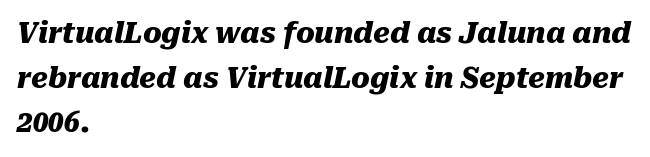
The image shows 28 px heavy type, italic (leaning right); set left-aligned, normal line spacing (1.59x), normal letter spacing, not underlined; medium stroke contrast and a medium x-height.
